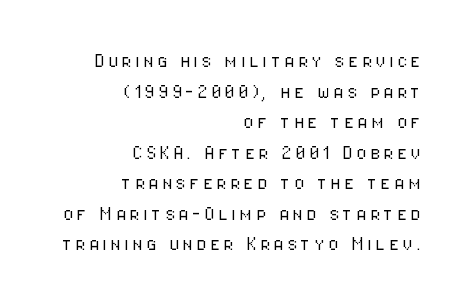
Letters rest on an invisible, unmarked baseline. These glyphs show unthickened strokes, regular width or finer. Quick note: not italic, upright. The space between consecutive lines is moderate.
